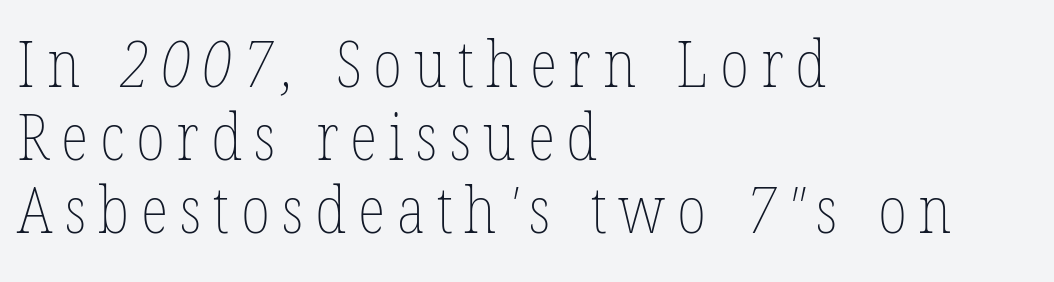
Q: Is the text bold? A: No.
Q: Is the text underlined? A: No.
Q: How is the paragraph aligned? A: Left-aligned.
Q: Is the spacing between lines tight, normal or loose? A: Tight.
Q: Width (condensed, normal, or wide)? A: Condensed.
Q: Stroke contrast? A: Low.
Q: x-height? A: Medium.
Q: Monospaced? A: No.
